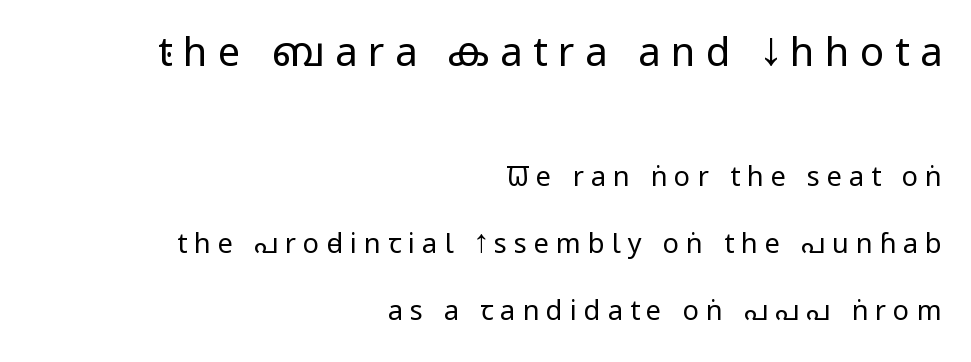
The image shows 40 px regular-weight, condensed sans-serif type, upright; set right-aligned, loose line spacing (2.49x), unusually wide letter spacing (+0.26 em), not underlined; the first (top) block is 1.48x larger; low stroke contrast and a large x-height.
